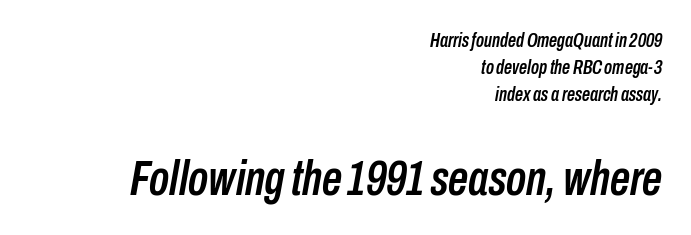
The image shows 50 px condensed type, italic (leaning right); set right-aligned, normal line spacing (1.36x), normal letter spacing, not underlined; the second (bottom) block is 2.5x larger; low stroke contrast and a medium x-height.
